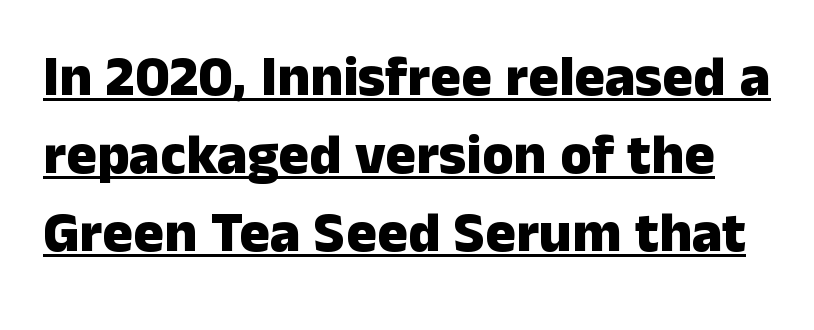
Each letter keeps its own natural width here, so spacing adapts to shape. Tracking value appears to be zero — textbook default spacing. Notice how descenders clear the ascenders below comfortably — that's standard leading. A roman cut, with each character standing at attention. Somebody hit Ctrl+U on this one — the words are underlined.
